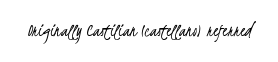
{"bold": "no", "underline": "no", "letter_spacing": "normal", "letter_spacing_em": 0.0, "glyph_px": 20}
